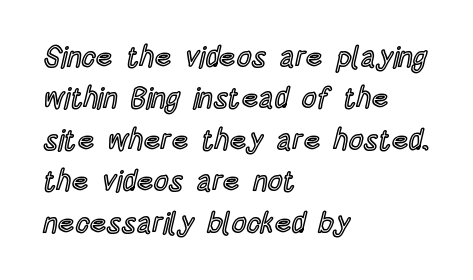
Q: Is the text italic (slanted)? A: Yes.
Q: Is the text underlined? A: No.
Q: How is the paragraph aligned? A: Left-aligned.
Q: Is the spacing between letters normal or unusually wide? A: Normal.
Q: Is the spacing between lines tight, normal or loose? A: Normal.
Q: Width (condensed, normal, or wide)? A: Condensed.
Q: x-height? A: Large.
Q: Monospaced? A: No.
